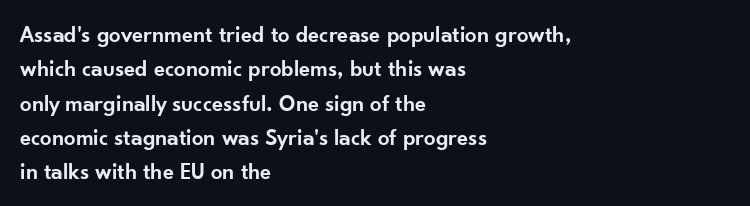
The setting favours the left margin, as ordinary paragraphs usually do. Words float on clear page, feet unadorned. If you measured baseline to baseline, you'd find a middling distance. These words are printed semibold, heavier than regular yet not bold. Does the lettering tilt? It doesn't — this is upright.
